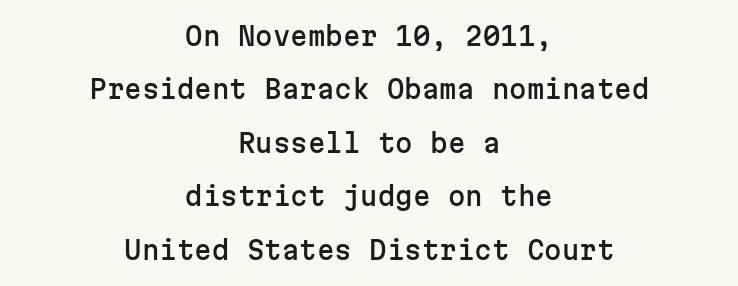
Plain, unruled lines of type. Quick note: not italic, upright. Observe the ordinary spacing: letters are neighbours, not strangers. The passage shown stacks its lines with a broad gap.
